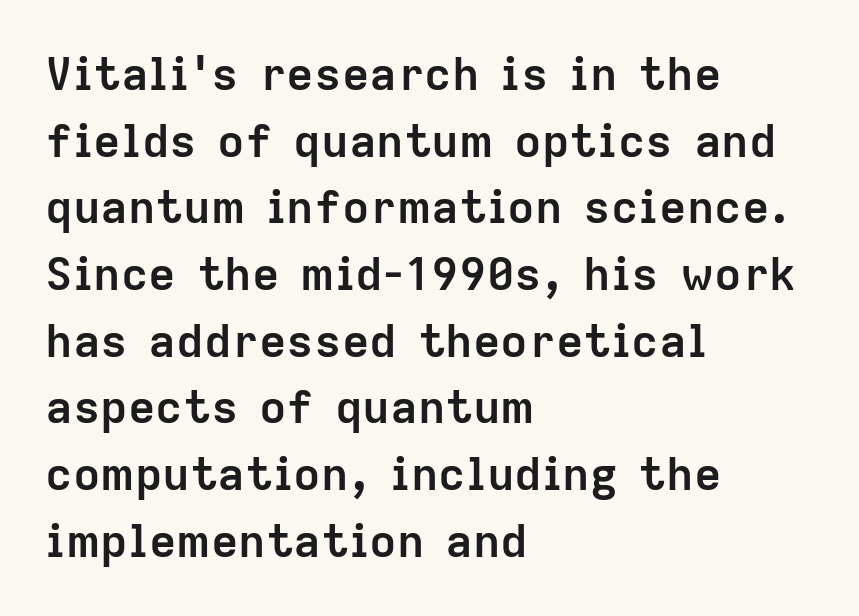
Q: Is the text bold? A: Yes.
Q: Is the text italic (slanted)? A: No, it is upright.
Q: Is the typeface a serif or a sans-serif typeface? A: Sans-serif.
Q: Is the text underlined? A: No.
Q: How is the paragraph aligned? A: Left-aligned.
Q: Is the spacing between letters normal or unusually wide? A: Normal.
Q: Is the spacing between lines tight, normal or loose? A: Normal.
Q: Width (condensed, normal, or wide)? A: Normal.
Q: Stroke contrast? A: Low.
Q: x-height? A: Medium.
Q: Monospaced? A: No.
